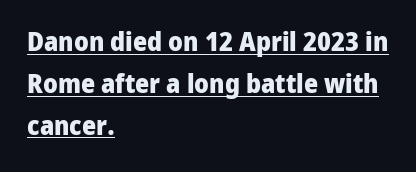
Q: Is the text bold? A: Yes.
Q: Is the text italic (slanted)? A: No, it is upright.
Q: Is the text underlined? A: Yes.
Q: How is the paragraph aligned? A: Left-aligned.
Q: Is the spacing between letters normal or unusually wide? A: Normal.
Q: Is the spacing between lines tight, normal or loose? A: Normal.
